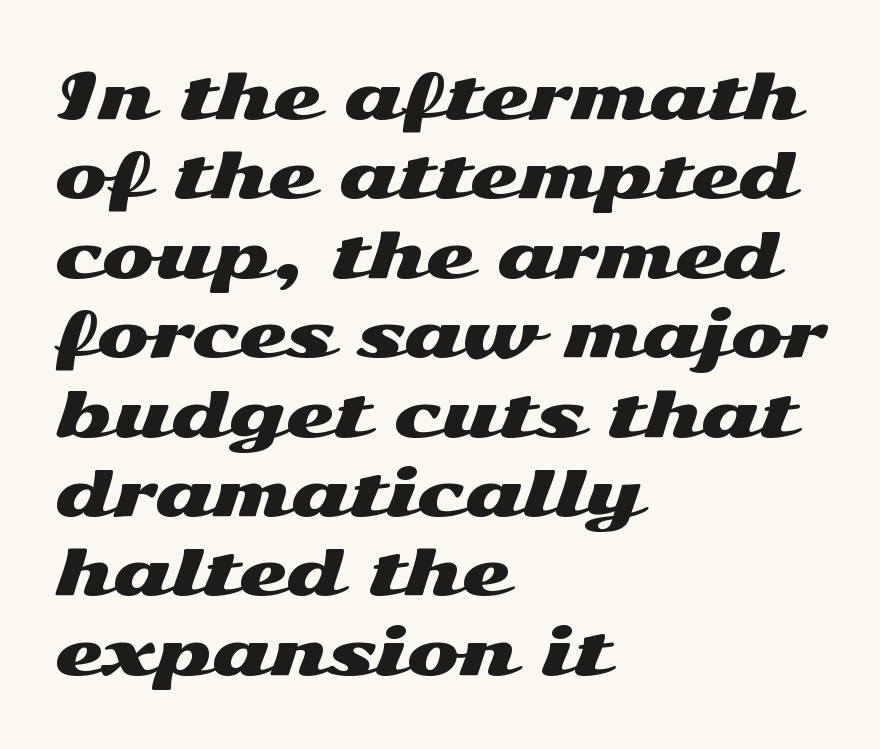
Q: Is the text italic (slanted)? A: Yes.
Q: Is the typeface a serif or a sans-serif typeface? A: Sans-serif.
Q: Is the text underlined? A: No.
Q: How is the paragraph aligned? A: Left-aligned.
Q: Is the spacing between letters normal or unusually wide? A: Normal.
Q: Is the spacing between lines tight, normal or loose? A: Normal.
Q: Width (condensed, normal, or wide)? A: Wide.
Q: Stroke contrast? A: Medium.
Q: x-height? A: Medium.
Q: Monospaced? A: No.
